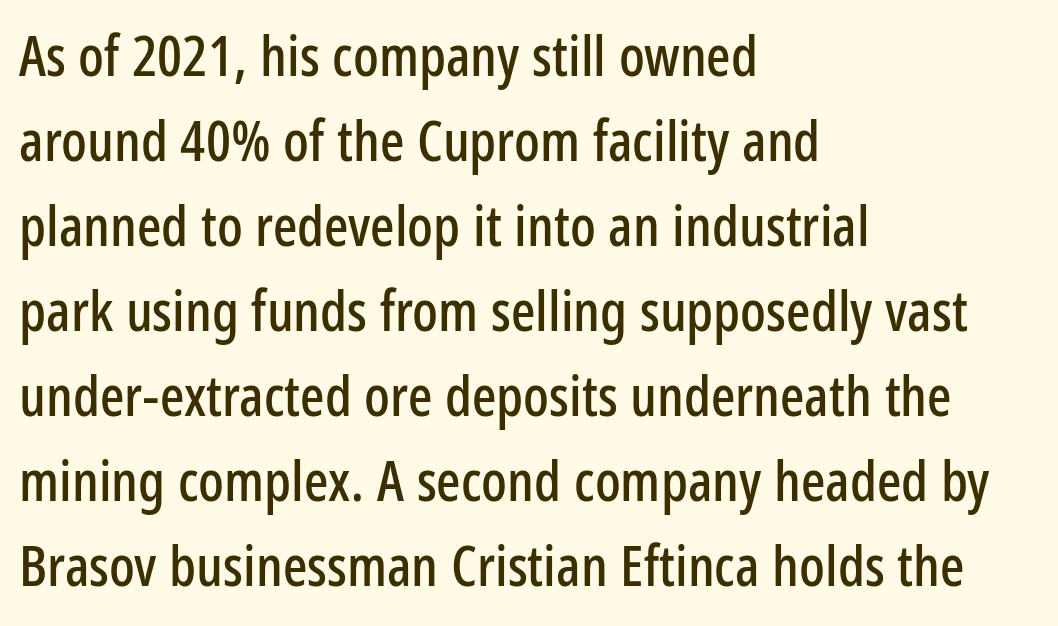
Vertical strokes here are truly vertical. Nobody drew a line under any word here. The text block is weighted toward the left margin, trailing off unevenly rightward. One glance says typical: line gaps are just what's usual. Is this a sans? Yes — the strokes have no serifs.
